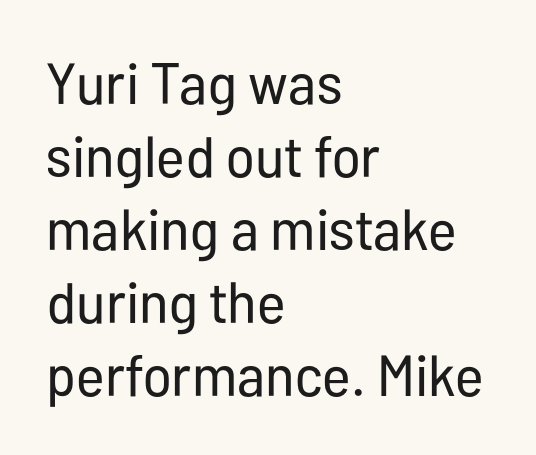
Q: Is the text bold? A: No.
Q: Is the text italic (slanted)? A: No, it is upright.
Q: Is the typeface a serif or a sans-serif typeface? A: Sans-serif.
Q: Is the text underlined? A: No.
Q: How is the paragraph aligned? A: Left-aligned.
Q: Is the spacing between letters normal or unusually wide? A: Normal.
Q: Is the spacing between lines tight, normal or loose? A: Normal.
Q: Width (condensed, normal, or wide)? A: Condensed.
Q: Stroke contrast? A: Low.
Q: x-height? A: Medium.
Q: Monospaced? A: No.
